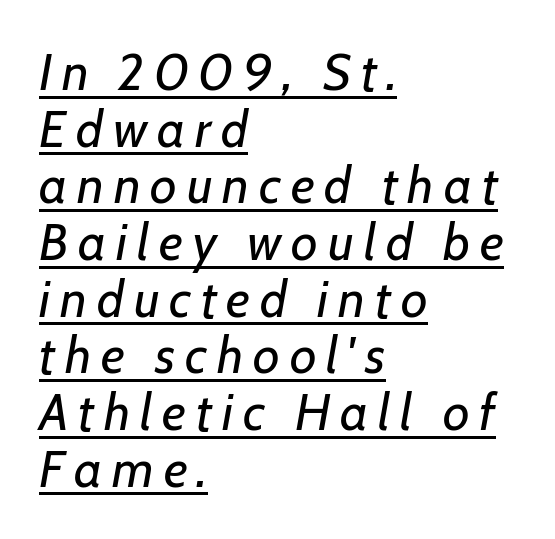
This sample uses an oblique cut, with every glyph tilted off the vertical. The face used here appears with an underline applied. All the whitespace from short lines collects on the right. The typeface has the unassuming heft of standard copy or less.
